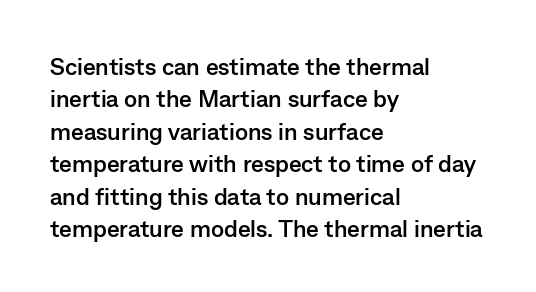
The image shows 24 px bold type, upright; set left-aligned, normal line spacing (1.35x), normal letter spacing, not underlined.
